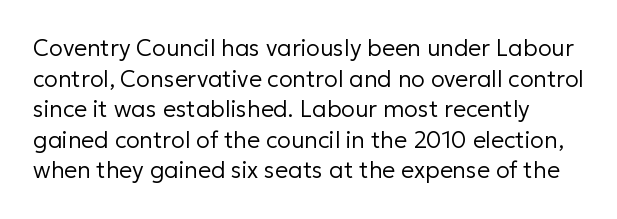
Q: Is the text bold? A: No.
Q: Is the text italic (slanted)? A: No, it is upright.
Q: Is the text underlined? A: No.
Q: Is the spacing between letters normal or unusually wide? A: Normal.
Q: Is the spacing between lines tight, normal or loose? A: Normal.
